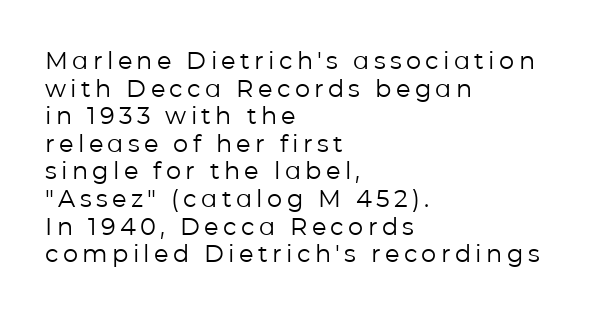
Check under the words: just untouched page. Weight: in the light-to-regular range. In terms of posture, this sample is upright. Vertical spacing — tight.
